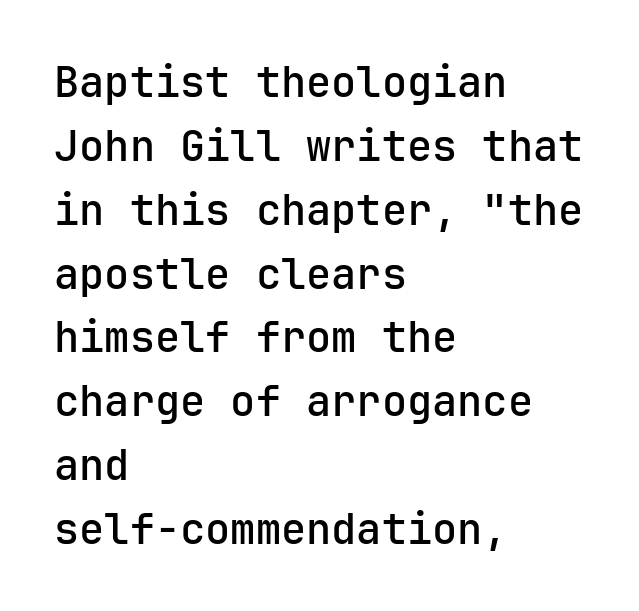
Baseline-to-baseline distance is the conventional proportion of letter height. The paragraph shown leans on its left margin. This is the in-between weight designers call semibold or demi. Look at the tracking — it's just the regular setting, nothing added.
